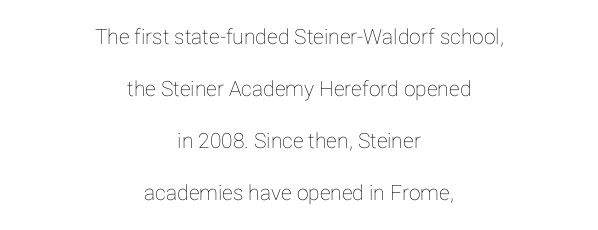
{"italic": "no", "underline": "no", "align": "center", "line_spacing": "loose", "line_spacing_ratio": 2.47, "letter_spacing": "normal", "letter_spacing_em": 0.0, "glyph_px": 21}
